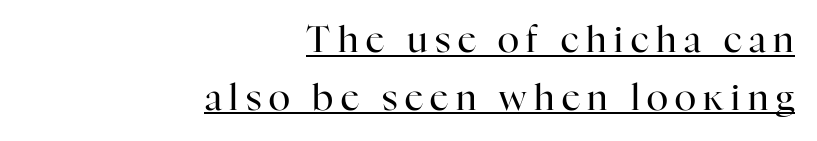
The image shows 36 px regular-weight serif type, upright; set right-aligned, normal line spacing (1.6x), unusually wide letter spacing (+0.21 em), underlined; high stroke contrast and a medium x-height.
